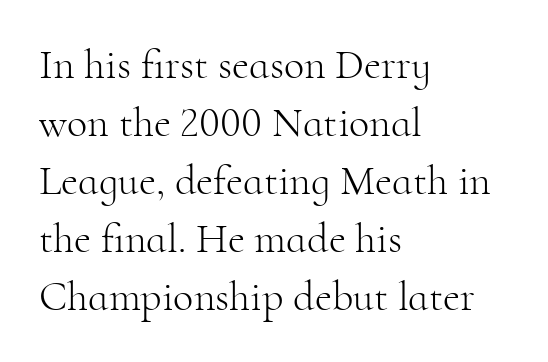
{"serif": "yes", "italic": "no", "bold": "no", "weight": "light", "width": "normal", "stroke_contrast": "high", "x_height": "small", "monospaced": "no", "underline": "no", "align": "left", "line_spacing": "normal", "line_spacing_ratio": 1.38, "letter_spacing": "normal", "letter_spacing_em": 0.0, "glyph_px": 42}
